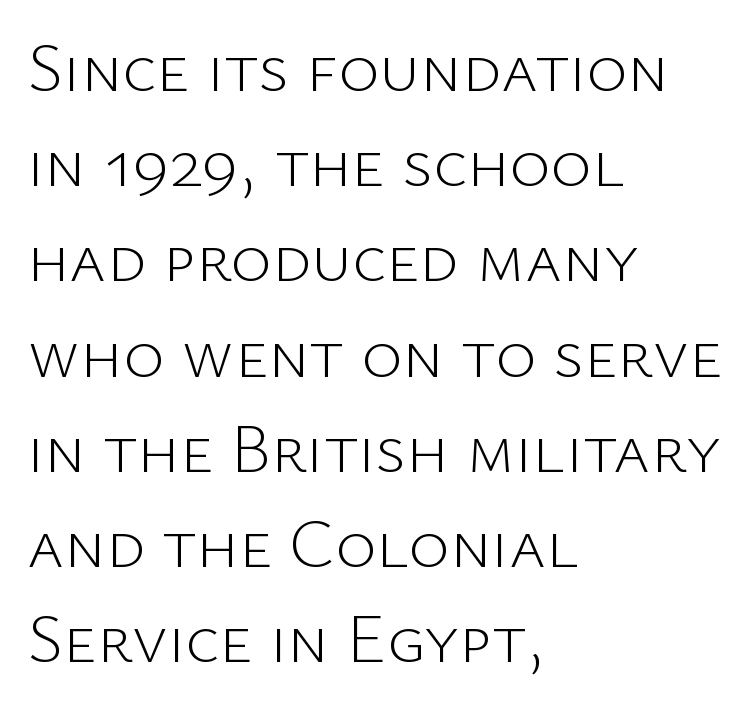
{"serif": "no", "italic": "no", "bold": "no", "weight": "light", "width": "normal", "stroke_contrast": "low", "x_height": "medium", "monospaced": "no", "underline": "no", "align": "left", "line_spacing": "normal", "line_spacing_ratio": 1.36, "letter_spacing": "normal", "letter_spacing_em": 0.0, "glyph_px": 70}
